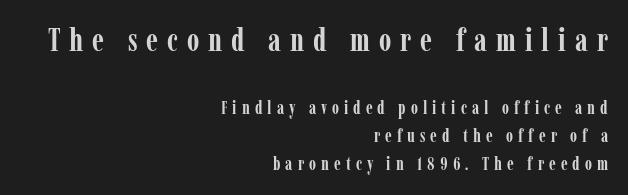
{"serif": "yes", "italic": "no", "bold": "yes", "weight": "semibold", "width": "condensed", "stroke_contrast": "low", "x_height": "medium", "monospaced": "no", "underline": "no", "align": "right", "line_spacing": "normal", "line_spacing_ratio": 1.56, "letter_spacing": "wide", "letter_spacing_em": 0.28, "larger_block": "first", "size_ratio": 1.78, "glyph_px": 32}
